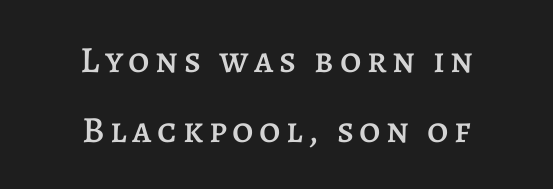
{"italic": "no", "width": "normal", "stroke_contrast": "low", "x_height": "large", "monospaced": "no", "underline": "no", "align": "center", "line_spacing_ratio": 1.89, "glyph_px": 37}
